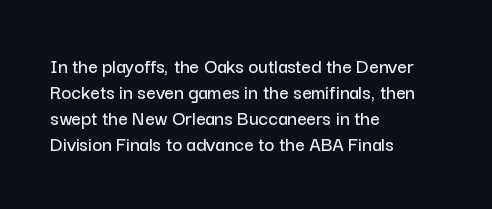
The typesetter chose a ragged-right arrangement here. The type sits square on the baseline with zero lean. There is no visible air inserted between adjacent glyphs. Has an underline been added? It has not.
